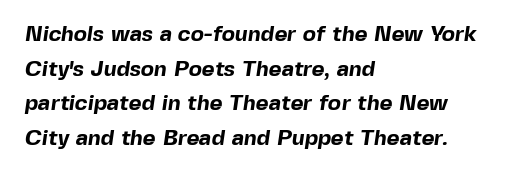
Notice how the passage keeps a crisp vertical edge on the left only. A normal amount of white space separates one row of letters from the next. These lines keep a tight, regular rhythm from letter to letter. The strip under each line holds only bare page.
